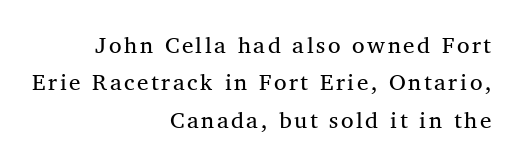
Counters stay open thanks to moderate or lighter strokes. In terms of leading, this rendering sits right in the middle. If you drew a line through each stem, it would be perfectly vertical. Line endings align vertically; line beginnings do not.
